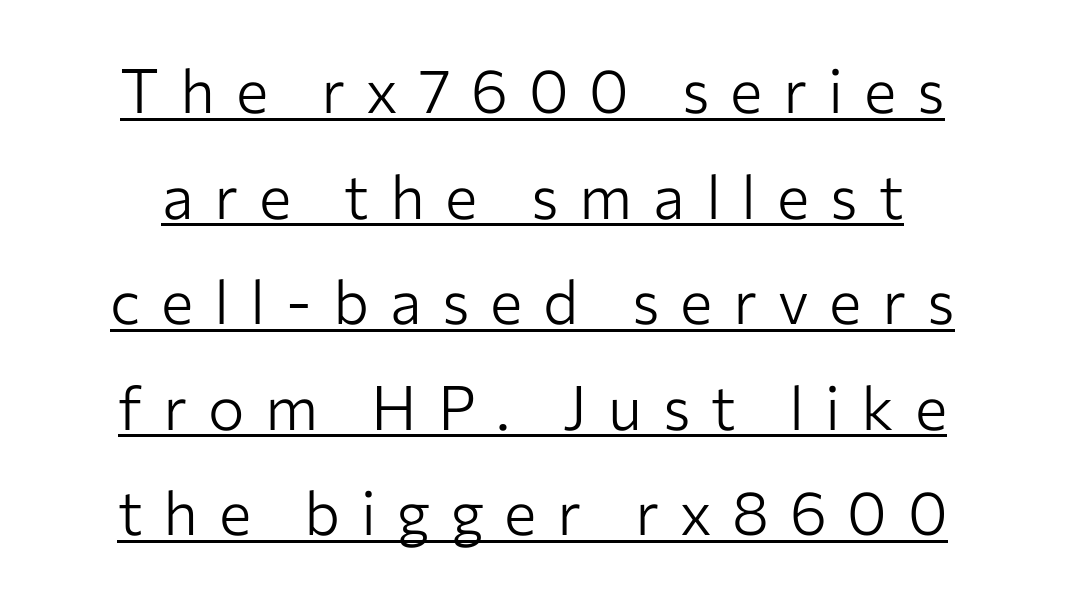
The image shows 61 px light sans-serif type, upright; set centered, line spacing 1.73x, unusually wide letter spacing (+0.34 em), underlined; low stroke contrast and a medium x-height.
